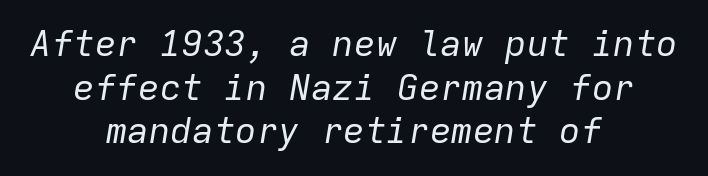
{"italic": "yes", "lean": "right", "slant_degrees": 9, "bold": "no", "weight": "regular", "width": "normal", "stroke_contrast": "low", "x_height": "medium", "monospaced": "yes", "underline": "no", "align": "center", "line_spacing_ratio": 1.21, "letter_spacing": "normal", "letter_spacing_em": 0.0, "glyph_px": 36}
